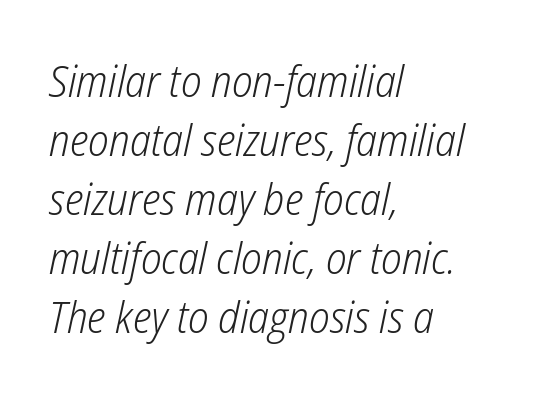
A typesetter would call this zero additional tracking. The passage shown is typed in a proportional face where columns would drift. This rendering features lettering with no underline. The specimen reads as italic at a glance. Summary of weight: not heavy and not bold.
